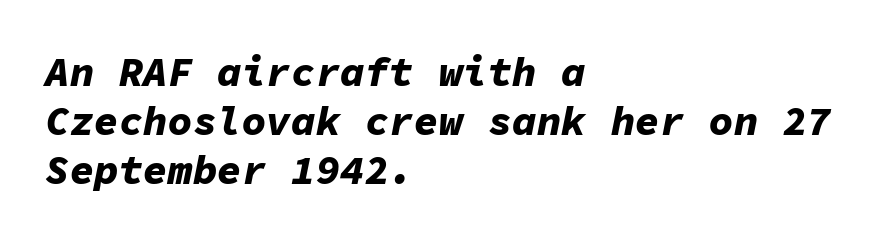
{"italic": "yes", "lean": "right", "slant_degrees": 11, "bold": "yes", "weight": "bold", "width": "normal", "stroke_contrast": "low", "x_height": "medium", "monospaced": "yes", "underline": "no", "align": "left", "line_spacing_ratio": 1.2, "letter_spacing": "normal", "letter_spacing_em": 0.0, "glyph_px": 41}
